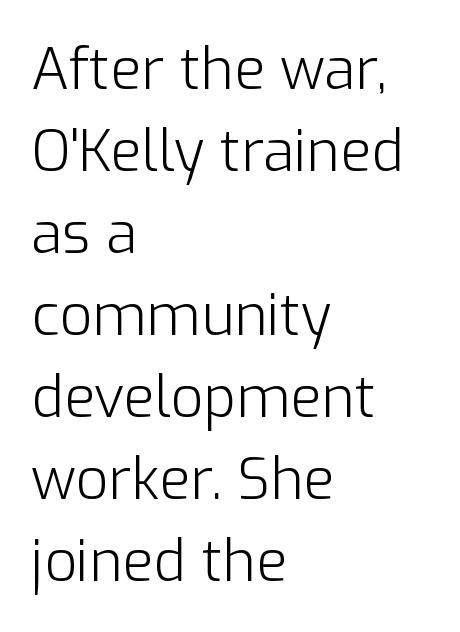
{"serif": "no", "italic": "no", "bold": "no", "weight": "light", "width": "normal", "stroke_contrast": "low", "x_height": "medium", "monospaced": "no", "underline": "no", "align": "left", "line_spacing": "normal", "line_spacing_ratio": 1.44, "letter_spacing": "normal", "letter_spacing_em": 0.0, "glyph_px": 57}
